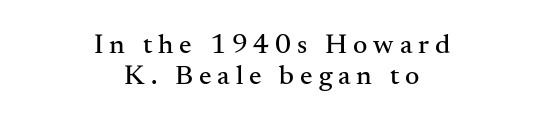
Honestly, the letter spacing is so wide it's the main thing you notice. A student would call this center alignment; a typographer would say set centered. Note: serifs present on the glyphs. Tall strokes in this sample are plumb rather than angled. Each row of text sits above clean, open space.
